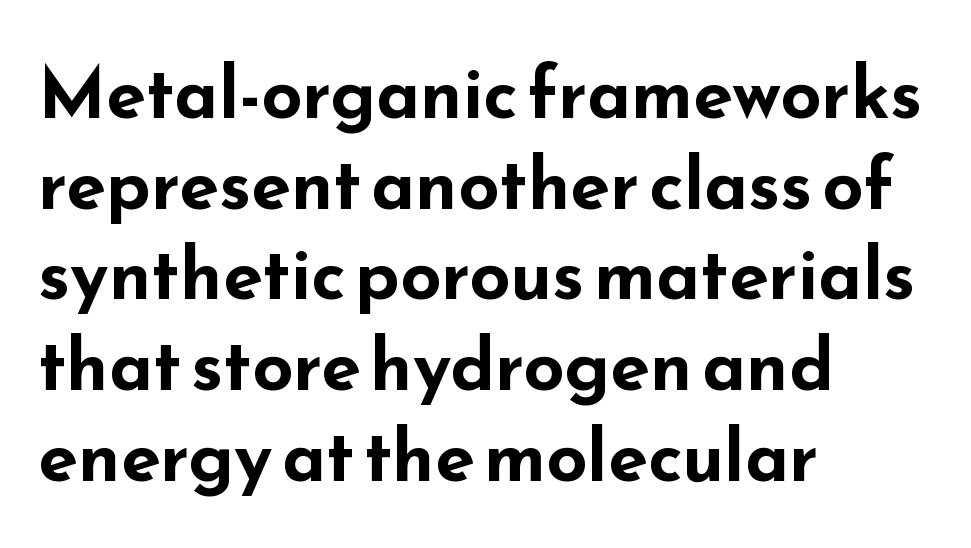
{"serif": "no", "italic": "no", "bold": "yes", "weight": "bold", "width": "wide", "stroke_contrast": "low", "x_height": "small", "monospaced": "no", "underline": "no", "align": "left", "line_spacing": "normal", "line_spacing_ratio": 1.26, "letter_spacing": "normal", "letter_spacing_em": 0.0, "glyph_px": 72}
